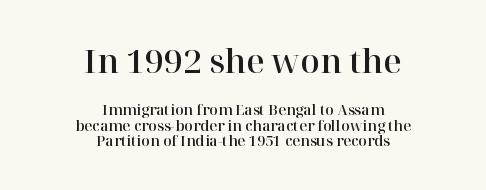
The image shows 32 px serif type, upright; set centered, tight line spacing (1.13x), normal letter spacing, not underlined; the first (top) block is 2.29x larger; high stroke contrast and a medium x-height.
